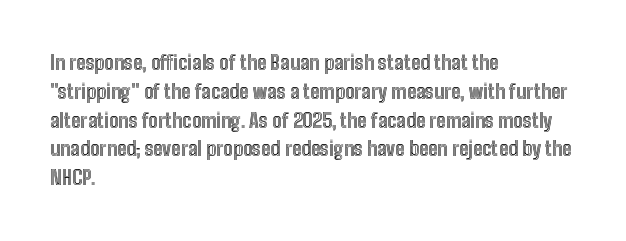
{"italic": "no", "underline": "no", "align": "left", "line_spacing": "normal", "line_spacing_ratio": 1.44, "letter_spacing": "normal", "letter_spacing_em": 0.0, "glyph_px": 20}
